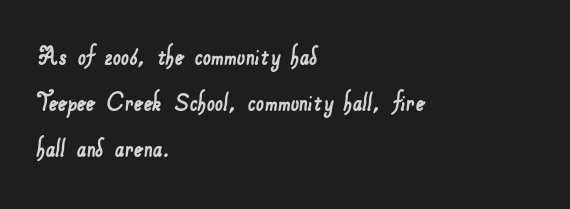
Q: Is the typeface a serif or a sans-serif typeface? A: Sans-serif.
Q: Is the text underlined? A: No.
Q: How is the paragraph aligned? A: Left-aligned.
Q: Is the spacing between letters normal or unusually wide? A: Normal.
Q: Is the spacing between lines tight, normal or loose? A: Normal.
Q: Width (condensed, normal, or wide)? A: Normal.
Q: Stroke contrast? A: Low.
Q: x-height? A: Small.
Q: Monospaced? A: No.
